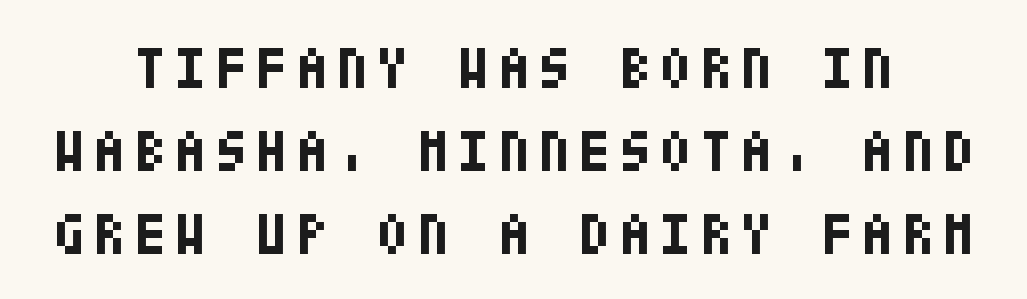
The image shows 58 px bold, condensed sans-serif type, upright; set normal line spacing (1.43x), not underlined; low stroke contrast and a large x-height.
